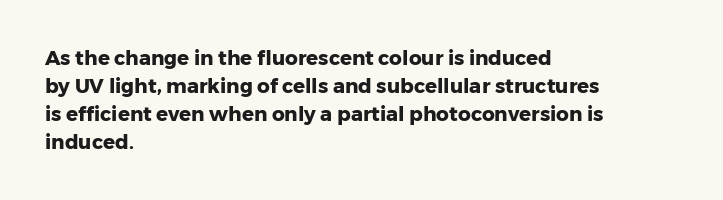
{"italic": "no", "bold": "yes", "underline": "no", "align": "left", "line_spacing": "normal", "line_spacing_ratio": 1.4, "letter_spacing": "normal", "letter_spacing_em": 0.0, "glyph_px": 20}
